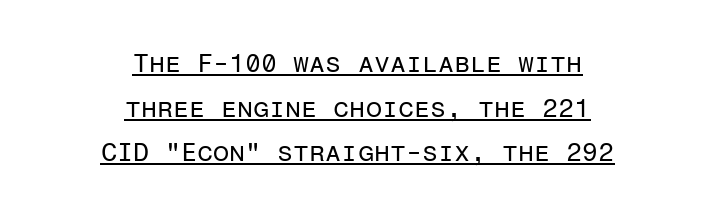
A student would call this center alignment; a typographer would say set centered. Style check: upright. The weight would be labelled regular, book, light, or lighter still. Tracking value appears to be zero — textbook default spacing. A baseline rule has been typeset under these characters.
